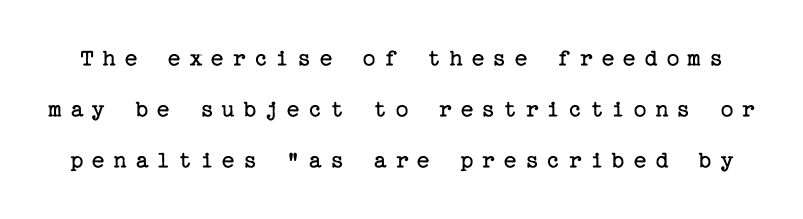
{"italic": "no", "bold": "no", "underline": "no", "line_spacing": "loose", "line_spacing_ratio": 2.05, "letter_spacing": "wide", "letter_spacing_em": 0.32, "glyph_px": 25}
